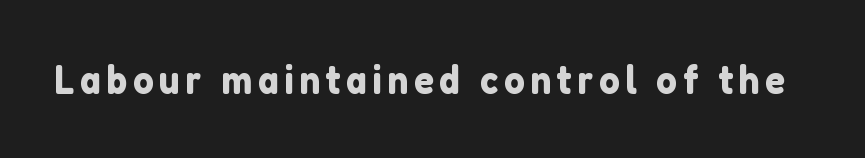
Q: Is the text italic (slanted)? A: No, it is upright.
Q: Is the typeface a serif or a sans-serif typeface? A: Sans-serif.
Q: Is the text underlined? A: No.
Q: Width (condensed, normal, or wide)? A: Normal.
Q: Stroke contrast? A: Low.
Q: x-height? A: Medium.
Q: Monospaced? A: No.
